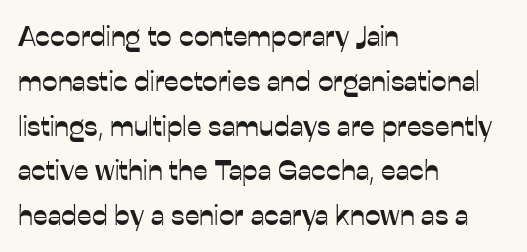
Q: Is the text italic (slanted)? A: No, it is upright.
Q: Is the typeface a serif or a sans-serif typeface? A: Sans-serif.
Q: Is the text underlined? A: No.
Q: How is the paragraph aligned? A: Left-aligned.
Q: Is the spacing between letters normal or unusually wide? A: Normal.
Q: Is the spacing between lines tight, normal or loose? A: Normal.
Q: Width (condensed, normal, or wide)? A: Normal.
Q: Stroke contrast? A: Low.
Q: x-height? A: Medium.
Q: Monospaced? A: No.
